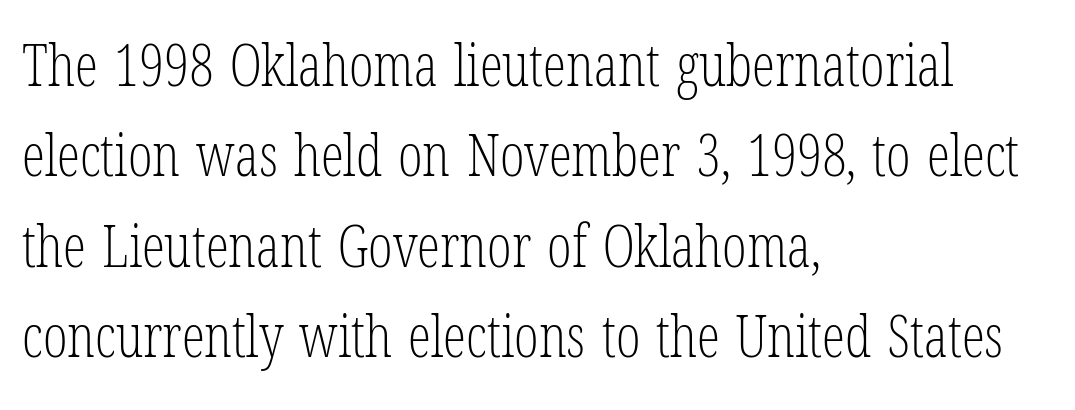
{"serif": "yes", "italic": "no", "bold": "no", "weight": "light", "width": "condensed", "stroke_contrast": "low", "x_height": "medium", "monospaced": "no", "underline": "no", "align": "left", "line_spacing": "normal", "line_spacing_ratio": 1.56, "letter_spacing": "normal", "letter_spacing_em": 0.0, "glyph_px": 58}
